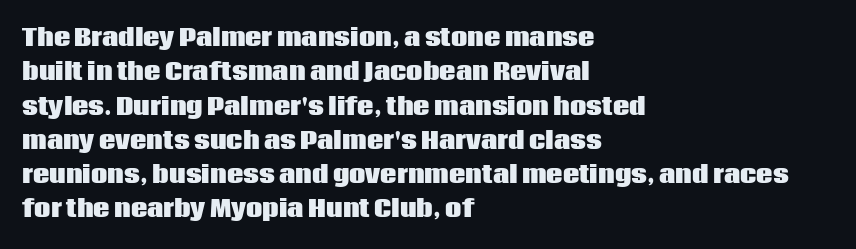
The image shows 23 px bold type, upright; set left-aligned, normal line spacing (1.49x), normal letter spacing, not underlined.
